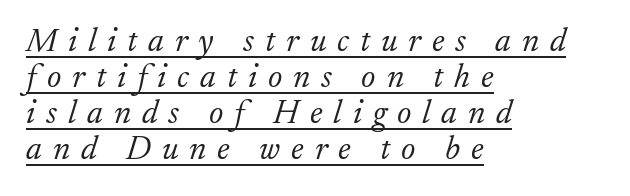
Q: Is the text bold? A: No.
Q: Is the text italic (slanted)? A: Yes, it leans right by about 17 degrees.
Q: Is the typeface a serif or a sans-serif typeface? A: Serif.
Q: Is the text underlined? A: Yes.
Q: How is the paragraph aligned? A: Left-aligned.
Q: Is the spacing between letters normal or unusually wide? A: Unusually wide.
Q: Is the spacing between lines tight, normal or loose? A: Tight.
Q: Width (condensed, normal, or wide)? A: Normal.
Q: Stroke contrast? A: Low.
Q: x-height? A: Small.
Q: Monospaced? A: No.
